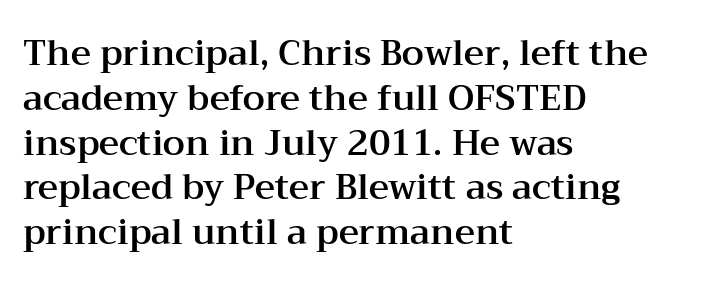
Here the glyphs are tracked normally, forming tight word shapes. Stroke terminals: seriffed. You could not count columns in this text — the font is proportionally spaced. Is the block centered? No — it sits flush against the left margin.
